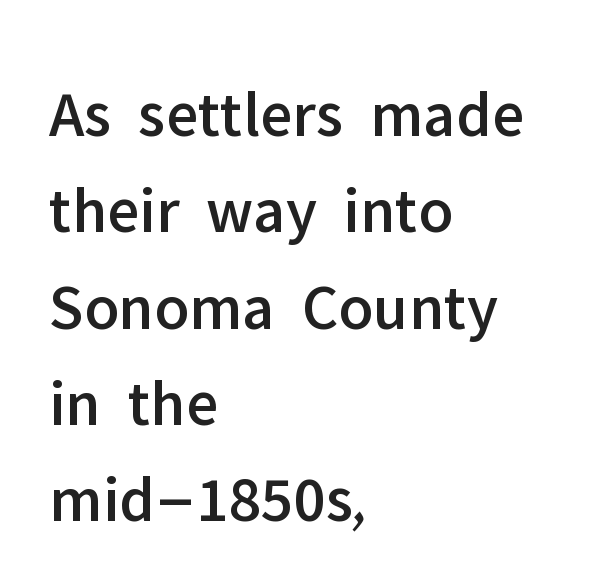
{"serif": "no", "italic": "no", "width": "normal", "stroke_contrast": "low", "x_height": "medium", "monospaced": "no", "underline": "no", "align": "left", "line_spacing": "normal", "line_spacing_ratio": 1.46, "letter_spacing": "normal", "letter_spacing_em": 0.0, "glyph_px": 66}
